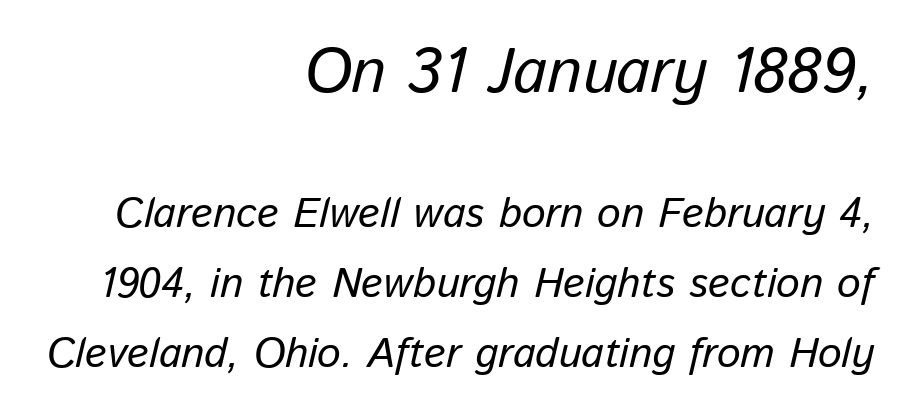
The image shows 63 px text type, italic (leaning right); set right-aligned, normal line spacing (1.67x), normal letter spacing, not underlined; the first (top) block is 1.5x larger; low stroke contrast and a medium x-height.
